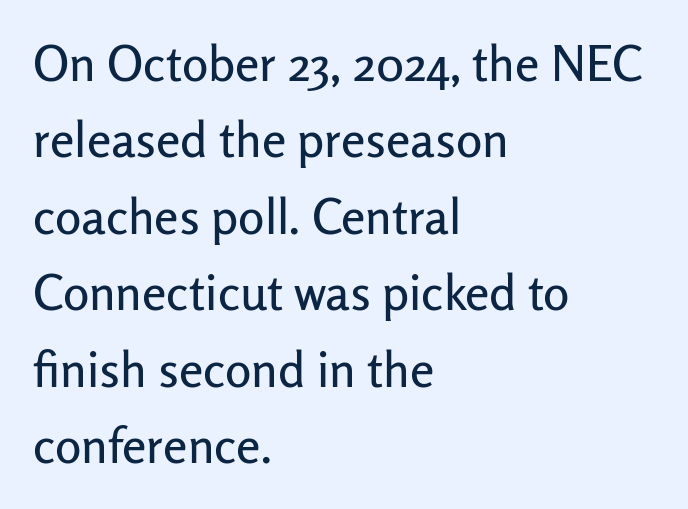
The image shows 49 px sans-serif type, upright; set left-aligned, normal line spacing (1.56x), normal letter spacing, not underlined; low stroke contrast and a medium x-height.
